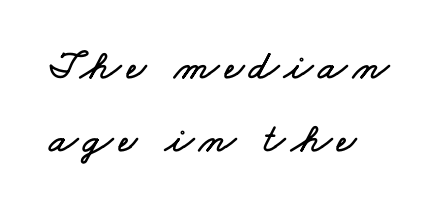
{"width": "wide", "stroke_contrast": "low", "x_height": "small", "monospaced": "no", "underline": "no", "align": "left", "line_spacing_ratio": 1.75, "glyph_px": 42}
